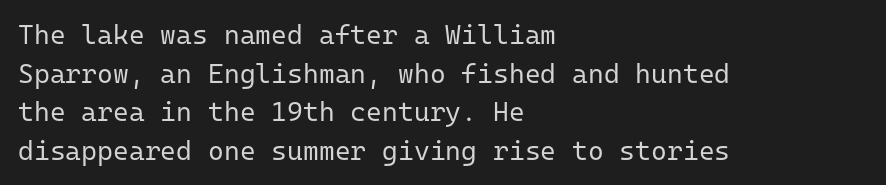
The image shows 27 px text type, upright; set left-aligned, normal line spacing (1.43x), normal letter spacing, not underlined.
